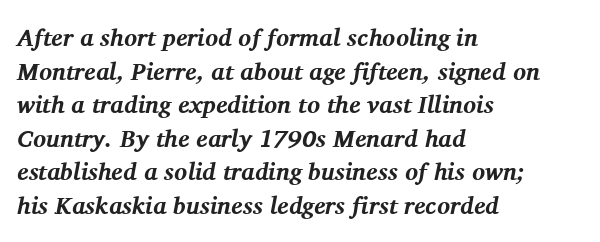
{"italic": "yes", "lean": "right", "slant_degrees": 11, "bold": "yes", "underline": "no", "align": "left", "line_spacing": "normal", "line_spacing_ratio": 1.4, "letter_spacing": "normal", "letter_spacing_em": 0.0, "glyph_px": 24}
